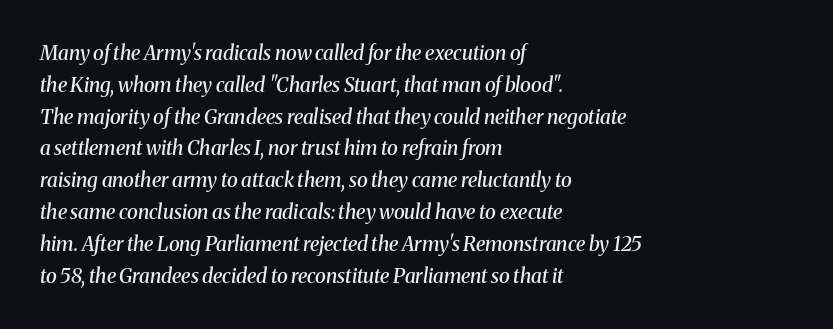
Q: Is the text bold? A: Semi-bold.
Q: Is the text italic (slanted)? A: Yes, it leans right by about 8 degrees.
Q: Is the text underlined? A: No.
Q: How is the paragraph aligned? A: Left-aligned.
Q: Is the spacing between letters normal or unusually wide? A: Normal.
Q: Is the spacing between lines tight, normal or loose? A: Normal.
